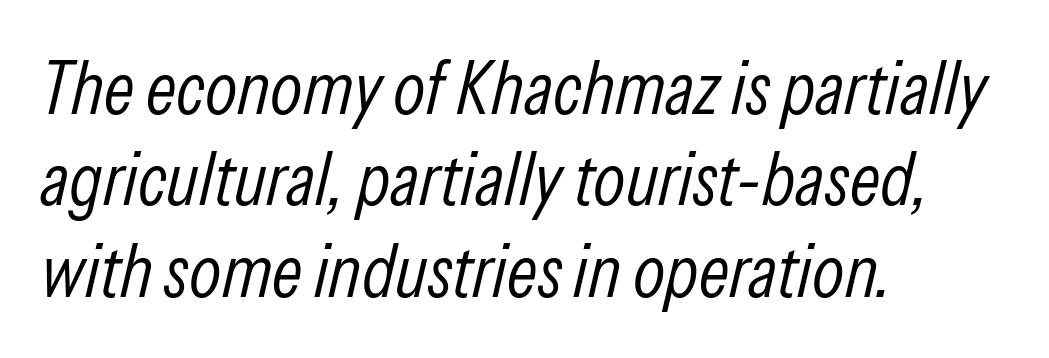
{"italic": "yes", "lean": "right", "slant_degrees": 13, "bold": "no", "weight": "light", "width": "condensed", "stroke_contrast": "low", "x_height": "medium", "monospaced": "no", "underline": "no", "align": "left", "line_spacing_ratio": 1.22, "letter_spacing": "normal", "letter_spacing_em": 0.0, "glyph_px": 75}
